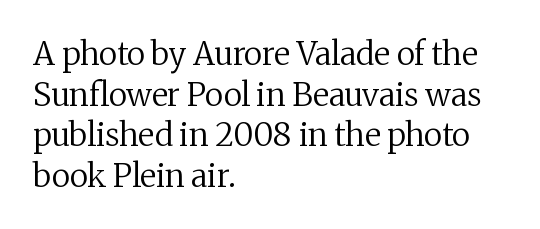
{"serif": "yes", "italic": "no", "bold": "no", "weight": "regular", "width": "normal", "stroke_contrast": "medium", "x_height": "medium", "monospaced": "no", "underline": "no", "align": "left", "line_spacing": "normal", "line_spacing_ratio": 1.27, "letter_spacing": "normal", "letter_spacing_em": 0.0, "glyph_px": 32}
